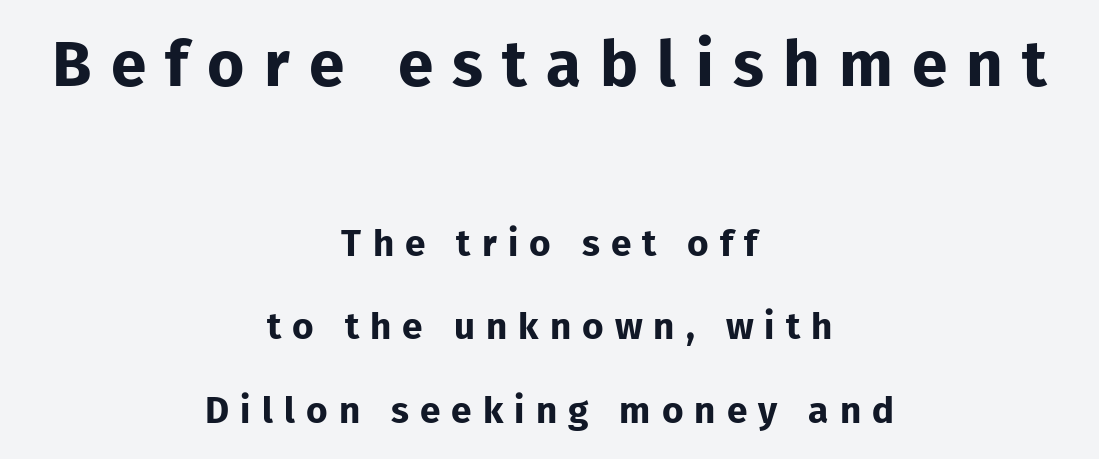
Q: Is the text bold? A: Yes.
Q: Is the text italic (slanted)? A: No, it is upright.
Q: Is the typeface a serif or a sans-serif typeface? A: Sans-serif.
Q: Is the text underlined? A: No.
Q: How is the paragraph aligned? A: Centered.
Q: Is the spacing between letters normal or unusually wide? A: Unusually wide.
Q: Is the spacing between lines tight, normal or loose? A: Loose.
Q: Which block of text is set in a larger size, the first (top) or the second (bottom)? A: The first (top) one.
Q: Width (condensed, normal, or wide)? A: Normal.
Q: Stroke contrast? A: Low.
Q: x-height? A: Medium.
Q: Monospaced? A: No.
